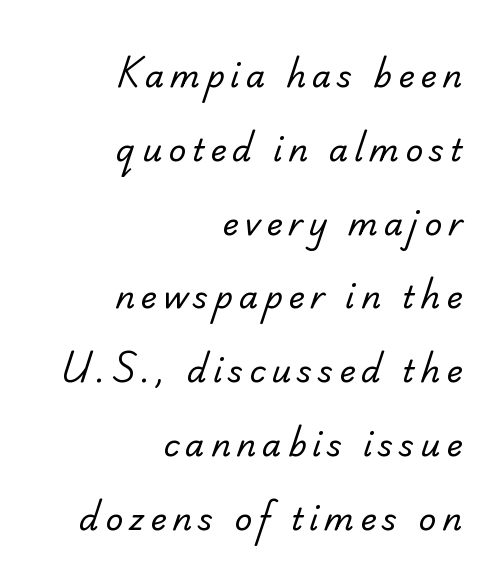
The image shows 31 px regular-weight serif type; set right-aligned, loose line spacing (2.38x), not underlined; low stroke contrast and a small x-height.
